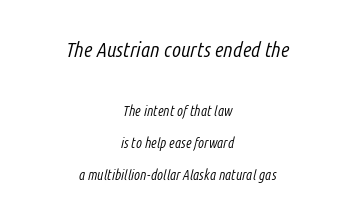
The strokes are not fattened; the text isn't bold. Check the space under the baseline: it is left empty. The letters sit at their default tracking, neither squeezed nor spread. Would a proofreader flag this as italicized? Yes. Line starts and ends both wander, symmetrically.
